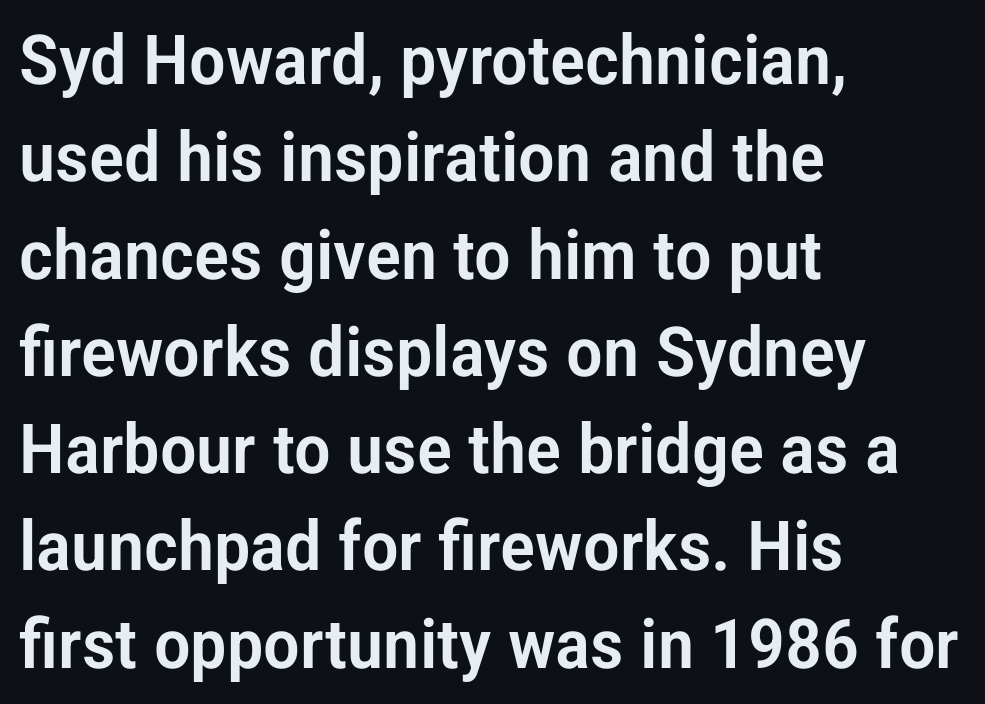
The image shows 69 px condensed sans-serif type, upright; set left-aligned, normal line spacing (1.41x), normal letter spacing, not underlined; low stroke contrast and a medium x-height.
